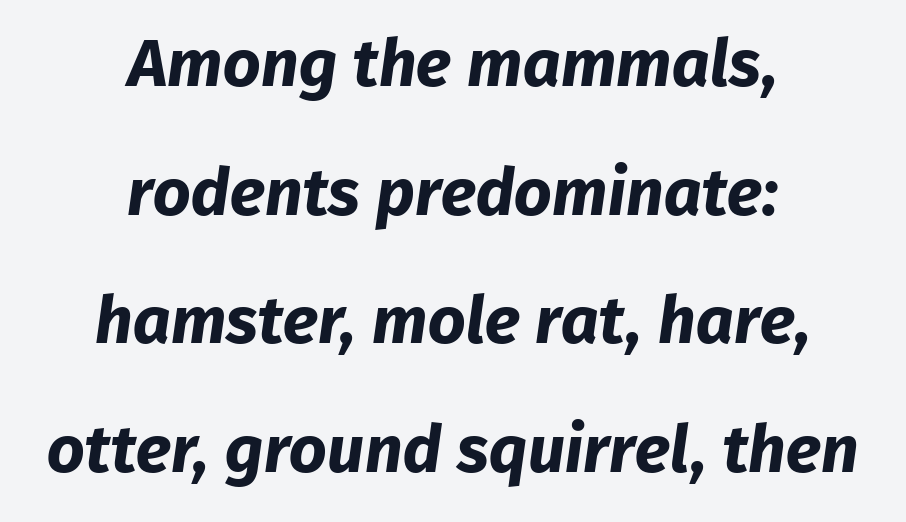
Q: Is the text bold? A: Yes.
Q: Is the typeface a serif or a sans-serif typeface? A: Sans-serif.
Q: Is the text underlined? A: No.
Q: How is the paragraph aligned? A: Centered.
Q: Is the spacing between letters normal or unusually wide? A: Normal.
Q: Is the spacing between lines tight, normal or loose? A: Loose.
Q: Width (condensed, normal, or wide)? A: Normal.
Q: Stroke contrast? A: Low.
Q: x-height? A: Medium.
Q: Monospaced? A: No.
